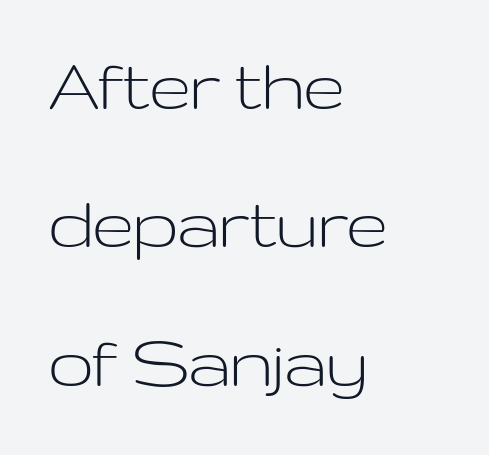
There is no visible air inserted between adjacent glyphs. Letters rest on an invisible, unmarked baseline. What kind of face is this? One without serifs — a sans. Weight: not bold — regular or lighter. Is this a fixed-width face? No — the glyphs have proportional, varying widths. Is the block centered? No — it sits flush against the left margin.
